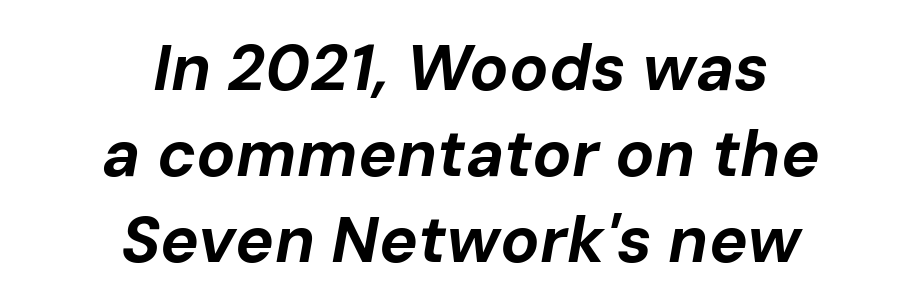
The image shows 65 px bold type, italic (leaning right); set centered, normal line spacing (1.32x), normal letter spacing, not underlined; low stroke contrast and a medium x-height.
